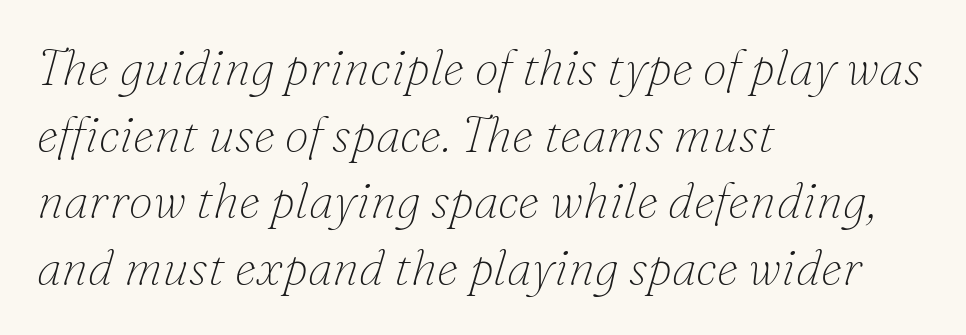
The image shows 49 px thin serif type, italic (leaning right); set left-aligned, normal line spacing (1.36x), normal letter spacing, not underlined; low stroke contrast and a small x-height.
